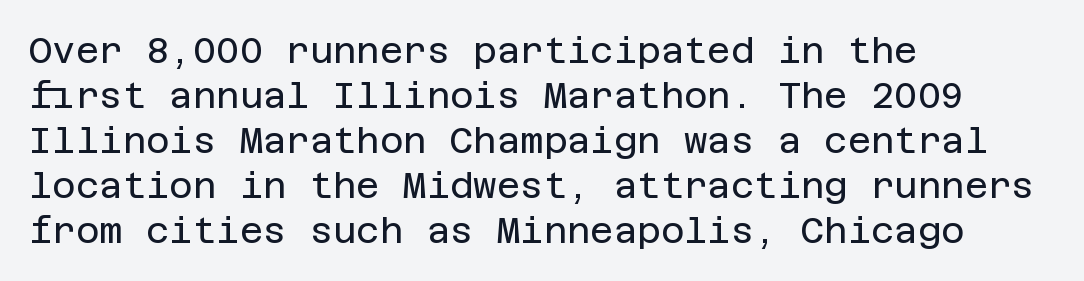
Q: Is the text bold? A: No.
Q: Is the text italic (slanted)? A: No, it is upright.
Q: Is the typeface a serif or a sans-serif typeface? A: Sans-serif.
Q: Is the text underlined? A: No.
Q: How is the paragraph aligned? A: Left-aligned.
Q: Is the spacing between letters normal or unusually wide? A: Normal.
Q: Is the spacing between lines tight, normal or loose? A: Normal.
Q: Width (condensed, normal, or wide)? A: Normal.
Q: Stroke contrast? A: Low.
Q: x-height? A: Large.
